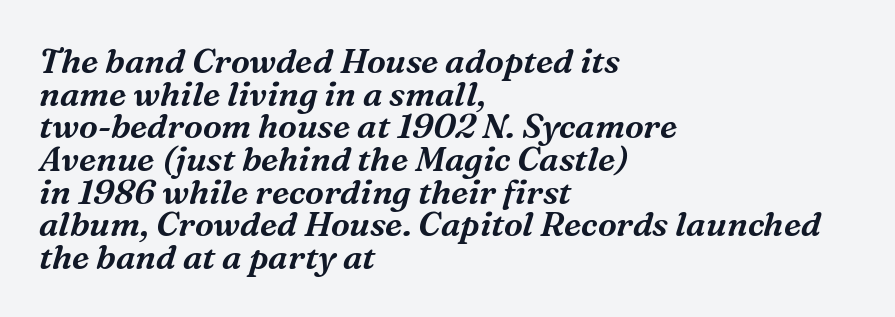
The image shows 34 px serif type, italic (leaning right); set left-aligned, tight line spacing (0.96x), normal letter spacing, not underlined; medium stroke contrast and a medium x-height.
